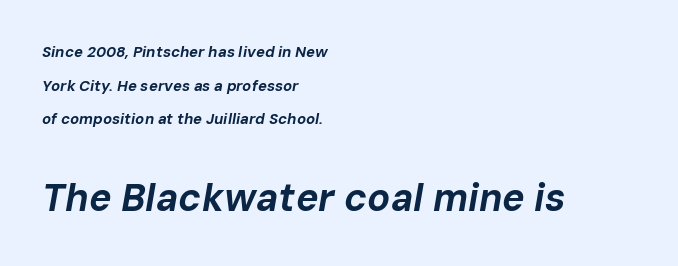
The image shows 38 px bold type, italic (leaning right); set left-aligned, loose line spacing (2.24x), normal letter spacing, not underlined; the second (bottom) block is 2.53x larger; low stroke contrast and a medium x-height.
